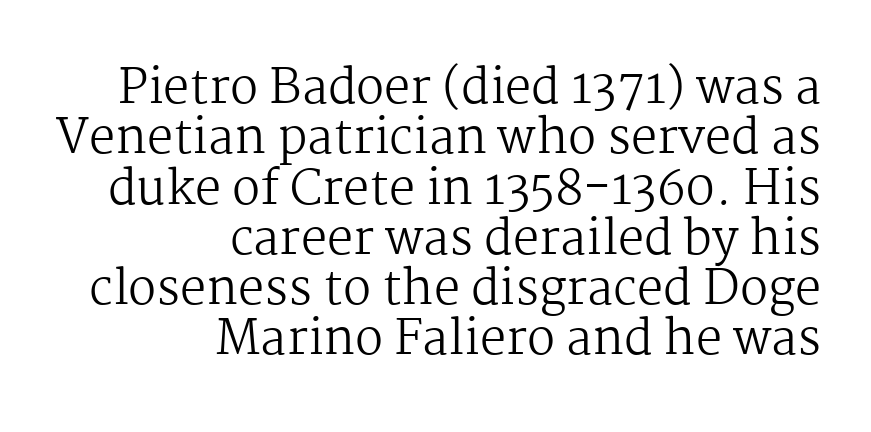
The image shows 47 px regular-weight serif type, upright; set right-aligned, tight line spacing (1.07x), normal letter spacing, not underlined; medium stroke contrast and a medium x-height.
